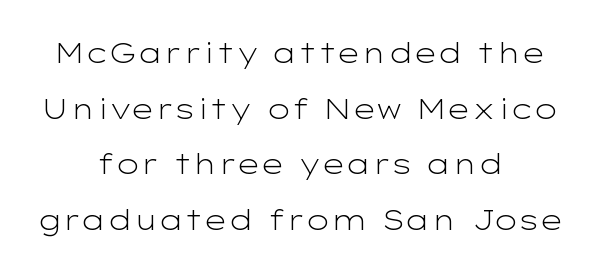
The image shows 27 px text type, upright; set centered, loose line spacing (2.06x), normal letter spacing, not underlined.
